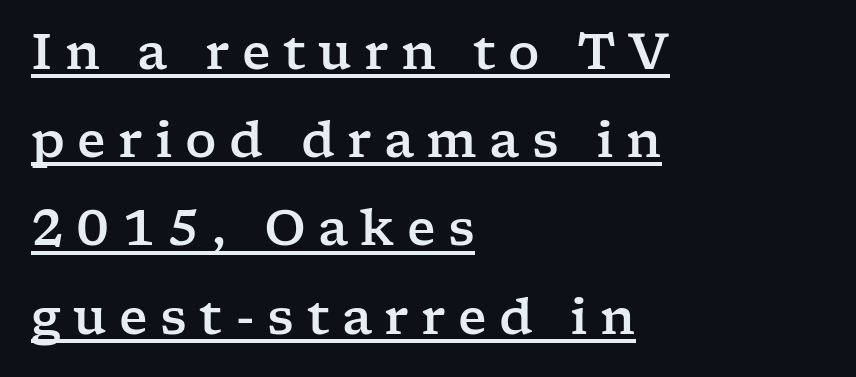
Notice how the passage keeps a crisp vertical edge on the left only. Examine the stroke ends and you'll spot serifs. How are the letters spaced? Widely, with obvious added tracking. Unlike italic type, these characters show no tilt at all. The letters advance in unequal steps, a hallmark of proportional type. Underlining? Definitely there.
